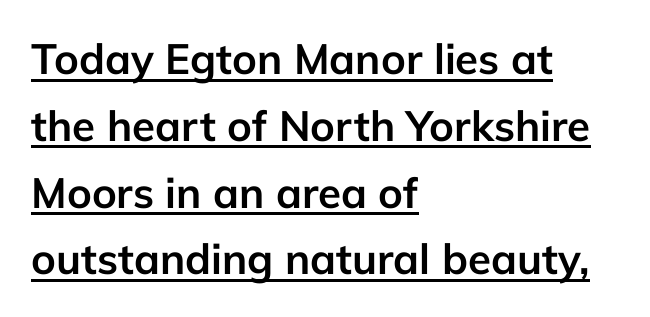
{"serif": "no", "italic": "no", "bold": "yes", "weight": "semibold", "width": "normal", "stroke_contrast": "low", "x_height": "medium", "monospaced": "no", "underline": "yes", "align": "left", "line_spacing": "normal", "line_spacing_ratio": 1.59, "letter_spacing": "normal", "letter_spacing_em": 0.0, "glyph_px": 42}
